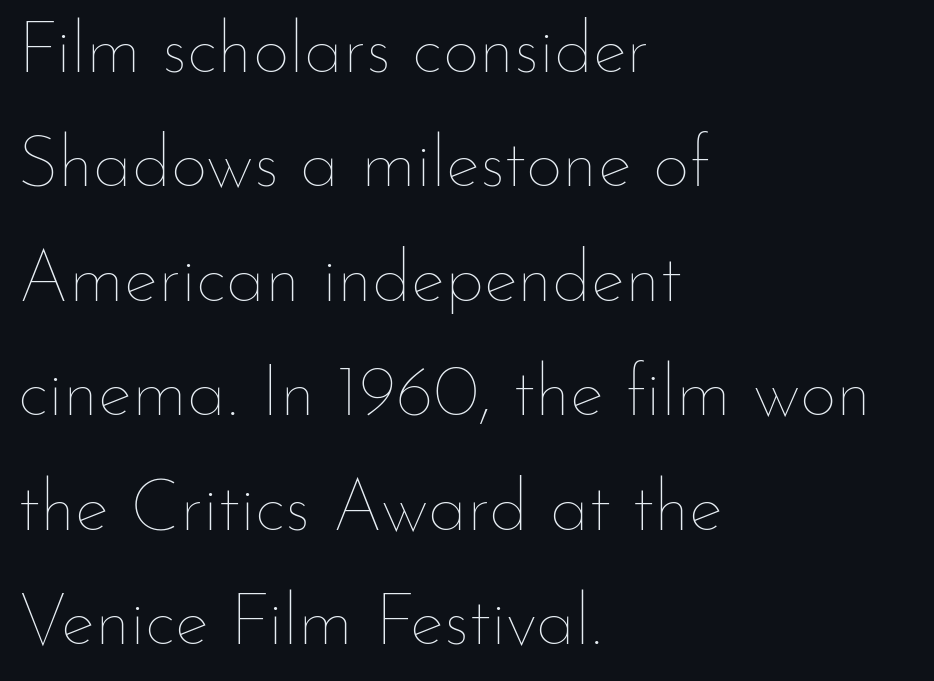
Unbolded letterforms with no extra heft. Nothing unusual about the tracking: characters are spaced as the font intends. This is the regular roman posture of the typeface. Lines of text with bare space underneath. The letters advance in unequal steps, a hallmark of proportional type. These lines are set flush left with a ragged right edge.
